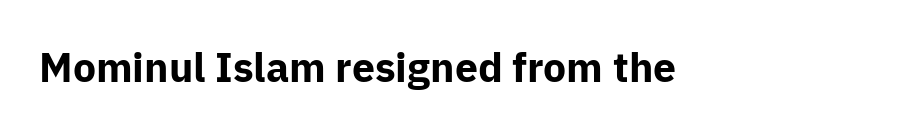
Q: Is the text bold? A: Yes.
Q: Is the text italic (slanted)? A: No, it is upright.
Q: Is the typeface a serif or a sans-serif typeface? A: Sans-serif.
Q: Is the text underlined? A: No.
Q: Is the spacing between letters normal or unusually wide? A: Normal.
Q: Width (condensed, normal, or wide)? A: Normal.
Q: Stroke contrast? A: Low.
Q: x-height? A: Medium.
Q: Monospaced? A: No.
